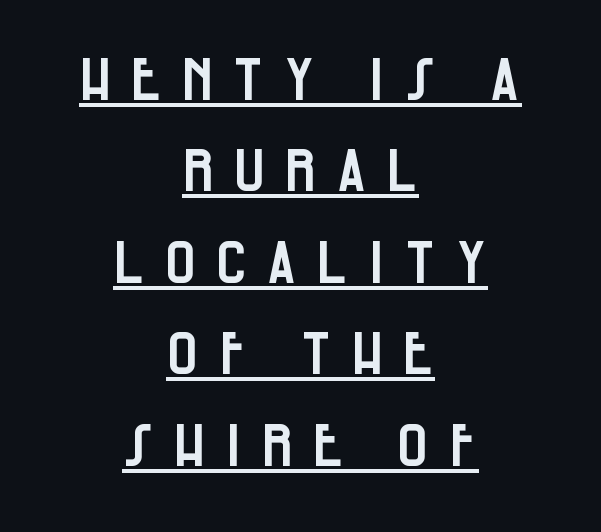
The image shows 59 px condensed sans-serif type, upright; set centered, normal line spacing (1.55x), unusually wide letter spacing (+0.3 em), underlined; low stroke contrast and a large x-height.
